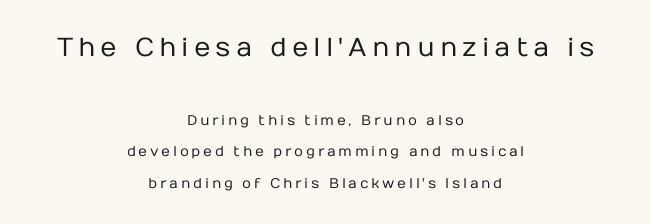
The image shows 26 px text type, upright; set centered, loose line spacing (2.26x), not underlined; the first (top) block is 1.86x larger.
